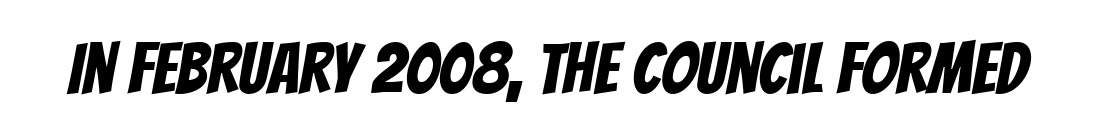
Underline: absent. The line texture is even and compact thanks to regular tracking. Looks like regular typesetting: each glyph gets only the width it needs. The glyphs in this specimen are sans serif.
